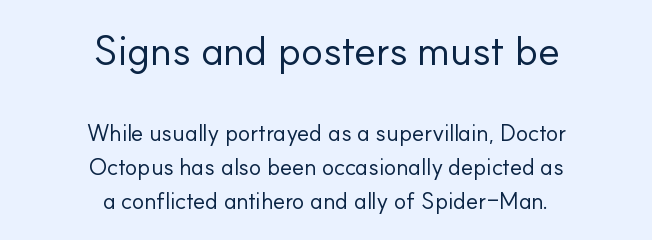
Q: Is the text bold? A: No.
Q: Is the text italic (slanted)? A: No, it is upright.
Q: Is the typeface a serif or a sans-serif typeface? A: Sans-serif.
Q: Is the text underlined? A: No.
Q: How is the paragraph aligned? A: Centered.
Q: Is the spacing between letters normal or unusually wide? A: Normal.
Q: Is the spacing between lines tight, normal or loose? A: Normal.
Q: Which block of text is set in a larger size, the first (top) or the second (bottom)? A: The first (top) one.
Q: Width (condensed, normal, or wide)? A: Normal.
Q: Stroke contrast? A: Low.
Q: x-height? A: Small.
Q: Monospaced? A: No.
